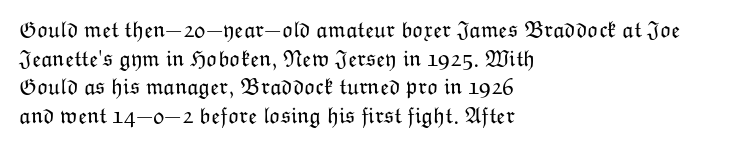
{"italic": "no", "bold": "no", "underline": "no", "align": "left", "line_spacing": "normal", "line_spacing_ratio": 1.25, "letter_spacing": "normal", "letter_spacing_em": 0.0, "glyph_px": 23}
